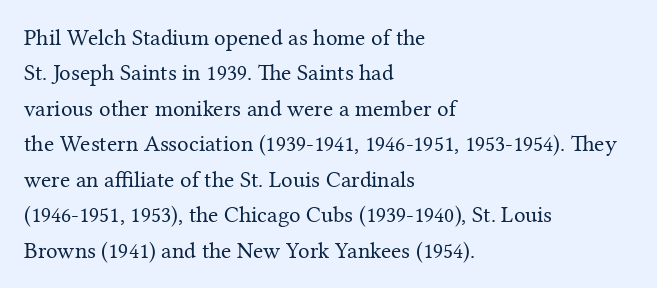
The image shows 23 px text type, upright; set left-aligned, normal line spacing (1.54x), normal letter spacing, not underlined.
